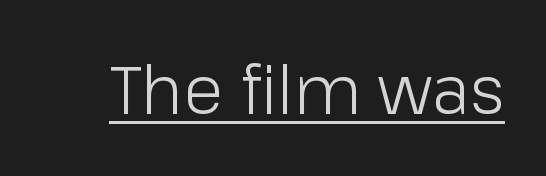
{"serif": "no", "italic": "no", "bold": "no", "weight": "light", "width": "normal", "stroke_contrast": "low", "x_height": "medium", "monospaced": "no", "underline": "yes", "letter_spacing": "normal", "letter_spacing_em": 0.0, "glyph_px": 67}
